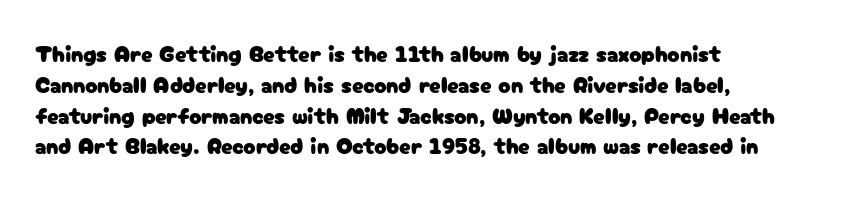
{"italic": "no", "underline": "no", "align": "left", "line_spacing": "normal", "line_spacing_ratio": 1.34, "letter_spacing": "normal", "letter_spacing_em": 0.0, "glyph_px": 23}
